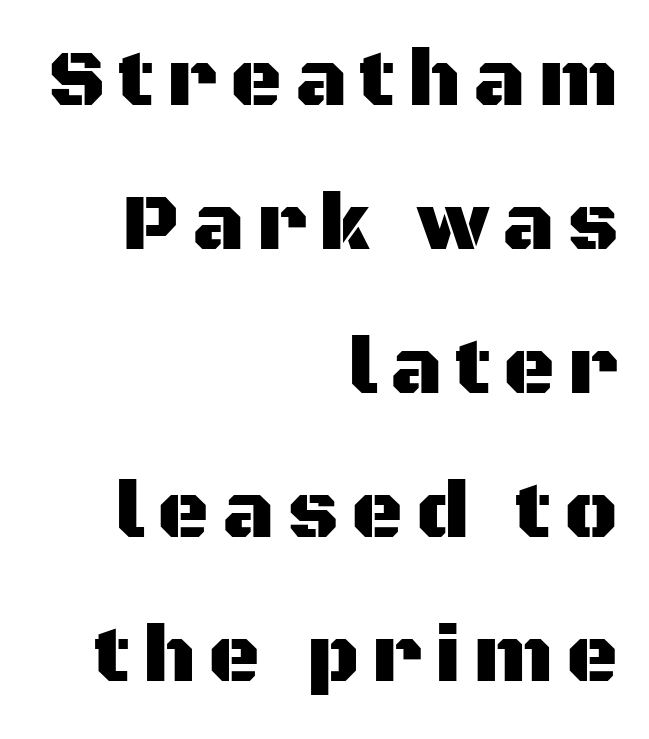
{"serif": "no", "italic": "no", "width": "normal", "stroke_contrast": "medium", "x_height": "large", "monospaced": "no", "underline": "no", "align": "right", "line_spacing_ratio": 1.8, "glyph_px": 80}
